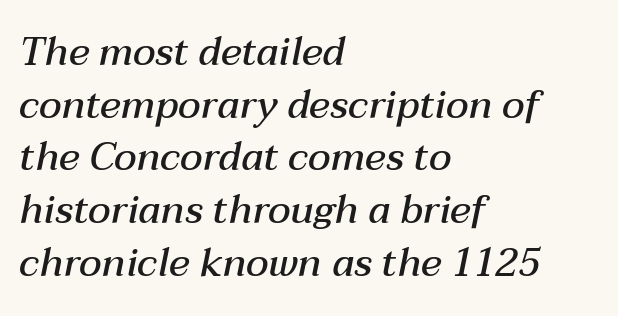
{"italic": "yes", "lean": "right", "slant_degrees": 12, "bold": "semi", "weight": "semibold", "width": "normal", "stroke_contrast": "medium", "x_height": "medium", "monospaced": "no", "underline": "no", "align": "left", "line_spacing": "normal", "line_spacing_ratio": 1.35, "letter_spacing": "normal", "letter_spacing_em": 0.0, "glyph_px": 39}
